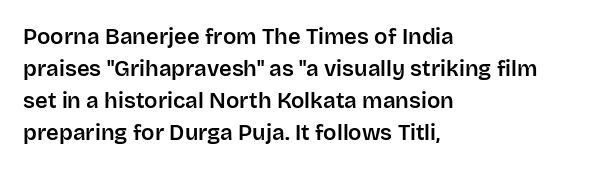
{"italic": "no", "underline": "no", "align": "left", "line_spacing": "normal", "line_spacing_ratio": 1.46, "letter_spacing": "normal", "letter_spacing_em": 0.0, "glyph_px": 22}
